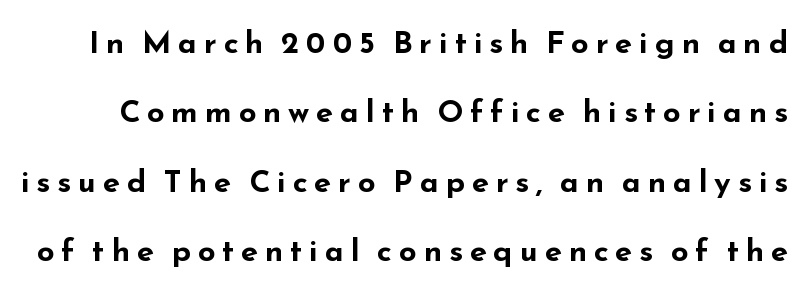
The image shows 31 px bold, wide sans-serif type, upright; set loose line spacing (2.24x), unusually wide letter spacing (+0.22 em), not underlined; low stroke contrast and a small x-height.
